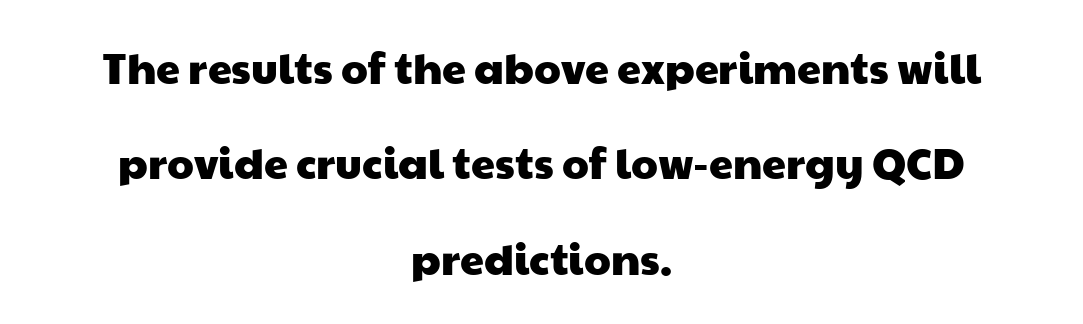
Here the glyphs are tracked normally, forming tight word shapes. Summary of vertical rhythm: relaxed, with wide interline spacing. The passage is arranged like a title page — every line centered. Proportional: the letters do not fall into vertical columns. Unmarked baselines from the first word to the last. The glyphs in this specimen are sans serif.
